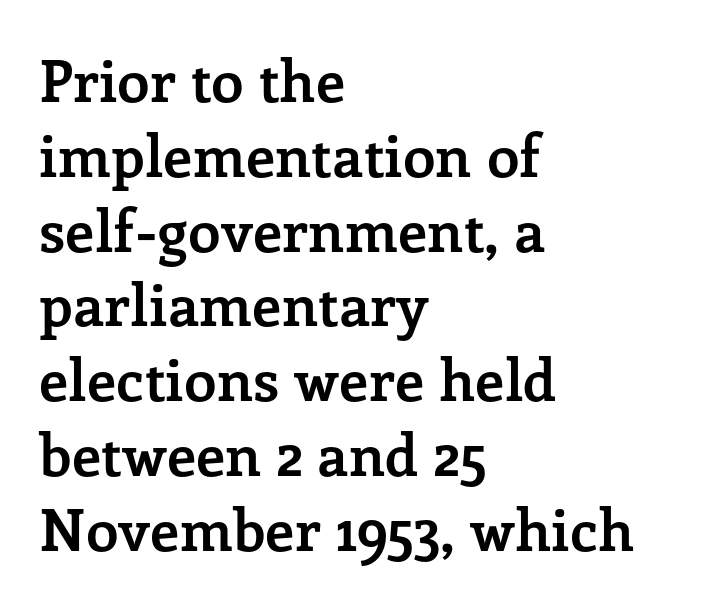
The image shows 58 px semibold serif type, upright; set left-aligned, normal line spacing (1.29x), normal letter spacing, not underlined; low stroke contrast and a medium x-height.
